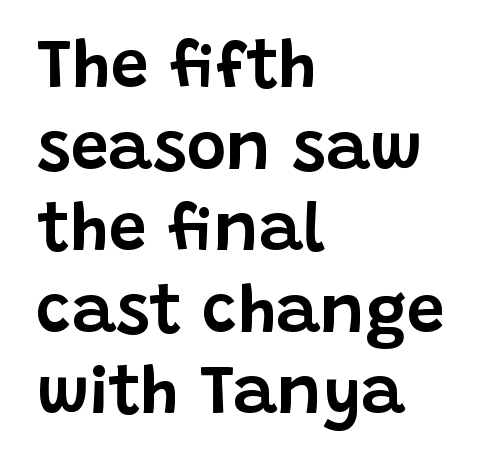
Q: Is the text italic (slanted)? A: No, it is upright.
Q: Is the typeface a serif or a sans-serif typeface? A: Sans-serif.
Q: Is the text underlined? A: No.
Q: How is the paragraph aligned? A: Left-aligned.
Q: Is the spacing between letters normal or unusually wide? A: Normal.
Q: Width (condensed, normal, or wide)? A: Normal.
Q: Stroke contrast? A: Low.
Q: x-height? A: Large.
Q: Monospaced? A: No.
